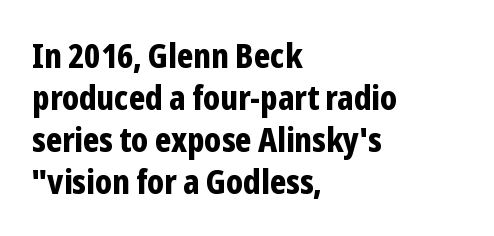
There is no visible air inserted between adjacent glyphs. Students, this is bold: see how much ink each stroke carries. Leftover space on each line is placed entirely after the last word. The lettering stays uniformly vertical, giving the passage a roman look.
